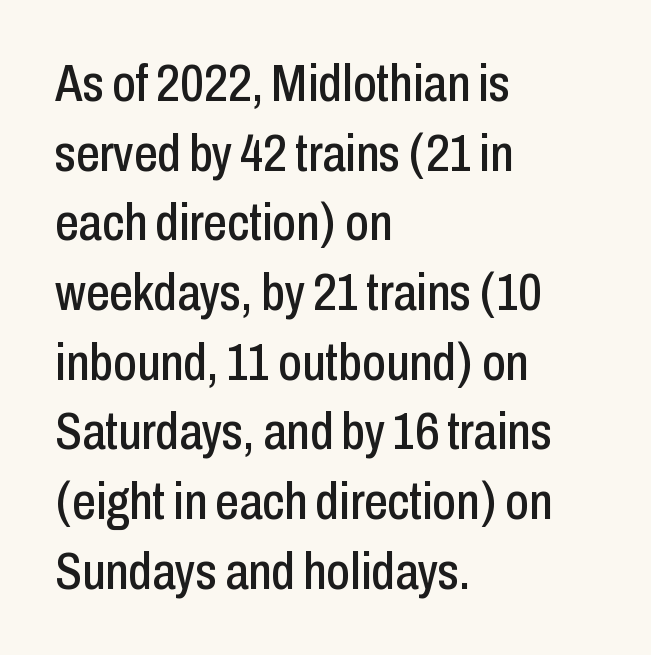
Q: Is the text italic (slanted)? A: No, it is upright.
Q: Is the typeface a serif or a sans-serif typeface? A: Sans-serif.
Q: Is the text underlined? A: No.
Q: How is the paragraph aligned? A: Left-aligned.
Q: Is the spacing between letters normal or unusually wide? A: Normal.
Q: Is the spacing between lines tight, normal or loose? A: Normal.
Q: Width (condensed, normal, or wide)? A: Condensed.
Q: Stroke contrast? A: Low.
Q: x-height? A: Medium.
Q: Monospaced? A: No.
